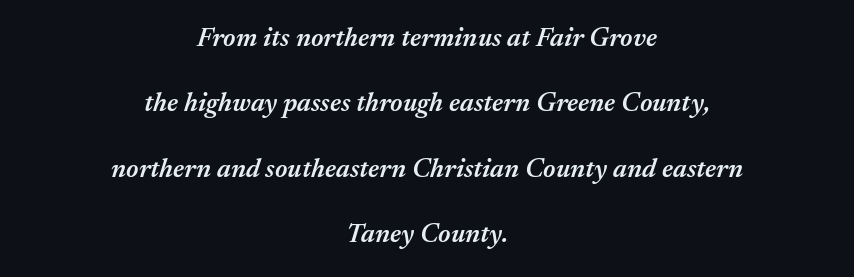
The image shows 27 px text type, italic (leaning right); set centered, loose line spacing (2.42x), normal letter spacing, not underlined.
